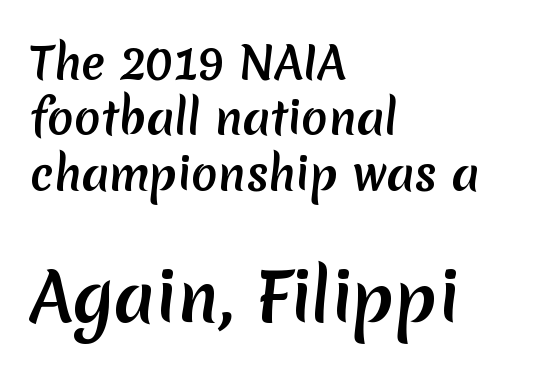
The image shows 66 px semibold sans-serif type; set left-aligned, normal line spacing (1.26x), normal letter spacing, not underlined; the second (bottom) block is 1.5x larger; low stroke contrast and a medium x-height.
